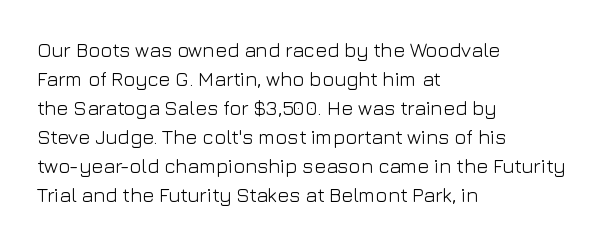
The image shows 20 px text type, upright; set left-aligned, normal line spacing (1.45x), normal letter spacing, not underlined.
